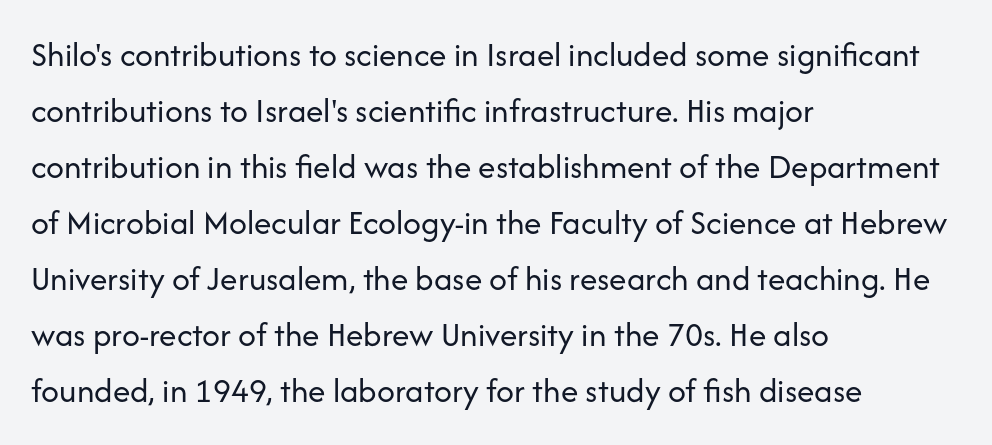
Horizontally, the lines are justified to the leading edge only. Does extra space separate the letters? No, they use regular spacing. When letters stand straight like this, we call the style roman or upright. The weight tops out at a normal text grade.
